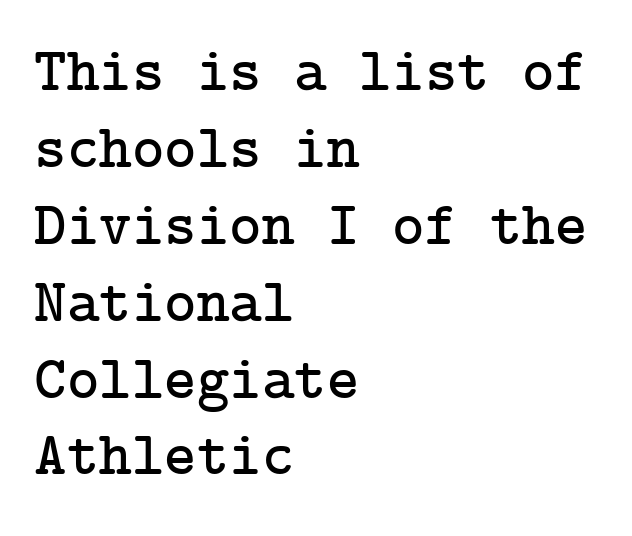
No word sits above an underline. The gaps between neighbouring characters are ordinary and unremarkable. The letters carry serifs — small finishing strokes at the ends of their stems. Rendered with straight, roman letterforms. One-word summary of the alignment: left.
